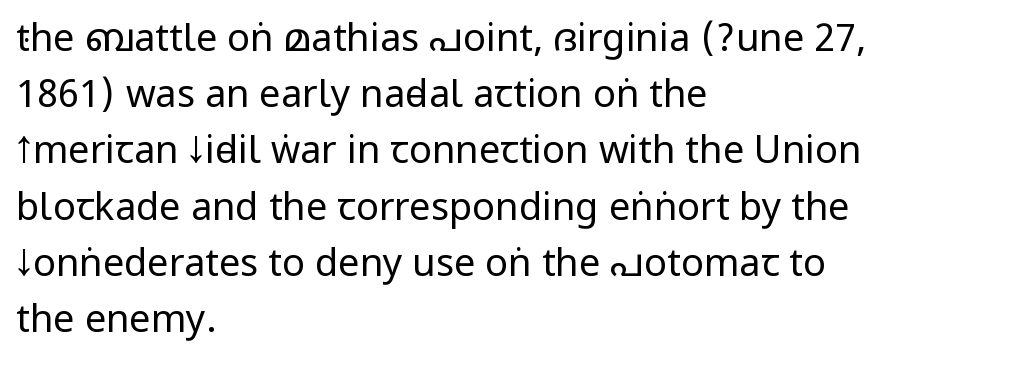
{"serif": "no", "italic": "no", "bold": "no", "weight": "regular", "width": "condensed", "stroke_contrast": "low", "underline": "no", "align": "left", "line_spacing": "normal", "line_spacing_ratio": 1.48, "letter_spacing": "normal", "letter_spacing_em": 0.0, "glyph_px": 38}
